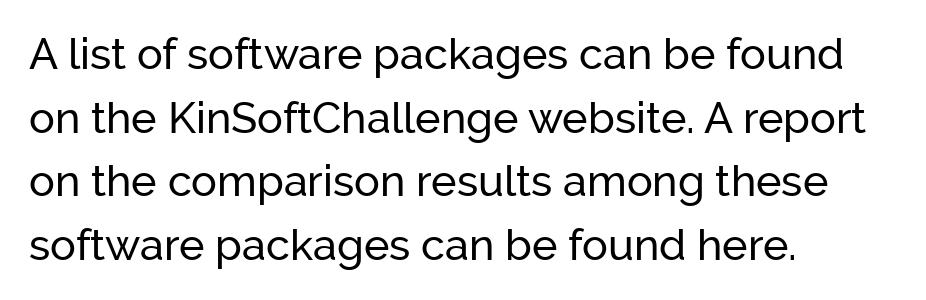
{"serif": "no", "italic": "no", "width": "normal", "stroke_contrast": "low", "x_height": "medium", "monospaced": "no", "underline": "no", "align": "left", "line_spacing": "normal", "line_spacing_ratio": 1.48, "letter_spacing": "normal", "letter_spacing_em": 0.0, "glyph_px": 43}
